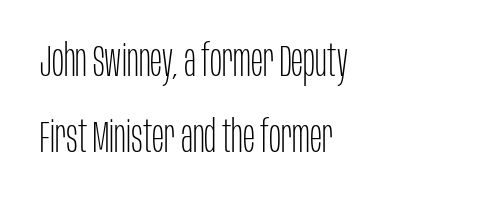
Underlining? Definitely not there. Vertically, the passage feels balanced, rows spaced as you'd expect. You can tell it's not italic because the verticals are truly vertical. Casual observation: everything's shoved over to the left. No letter is thick-stroked: the sample isn't bold.
